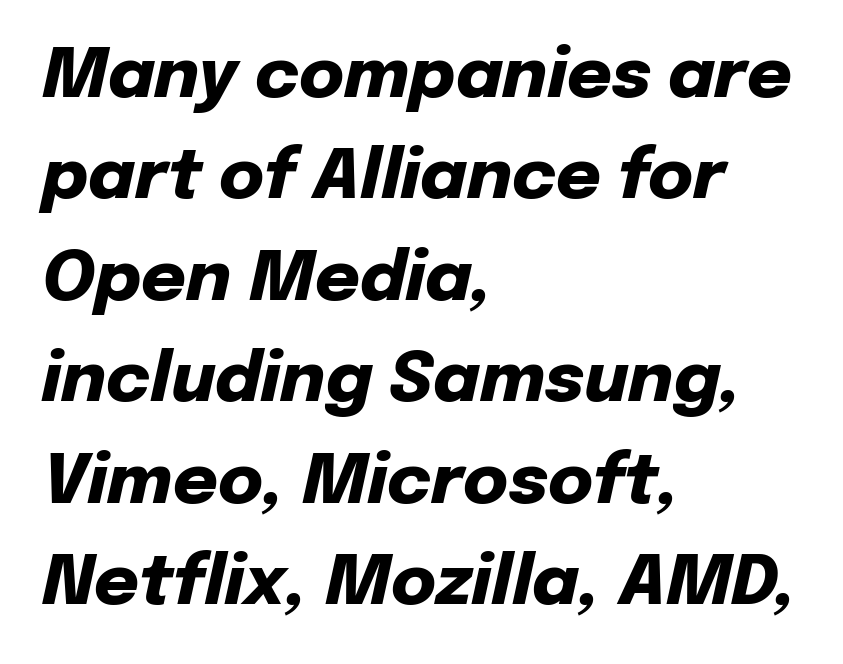
{"italic": "yes", "lean": "right", "slant_degrees": 12, "bold": "yes", "weight": "heavy", "width": "normal", "stroke_contrast": "low", "x_height": "medium", "monospaced": "no", "underline": "no", "align": "left", "line_spacing": "normal", "line_spacing_ratio": 1.47, "letter_spacing": "normal", "letter_spacing_em": 0.0, "glyph_px": 69}
